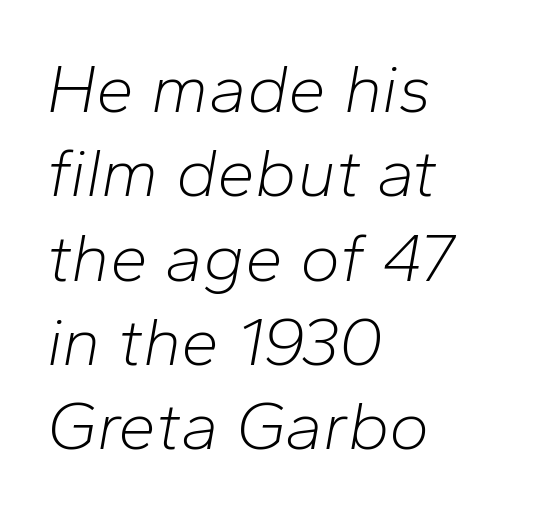
{"italic": "yes", "lean": "right", "slant_degrees": 10, "bold": "no", "weight": "light", "width": "normal", "stroke_contrast": "low", "x_height": "medium", "monospaced": "no", "underline": "no", "align": "left", "line_spacing_ratio": 1.24, "letter_spacing": "normal", "letter_spacing_em": 0.0, "glyph_px": 68}
